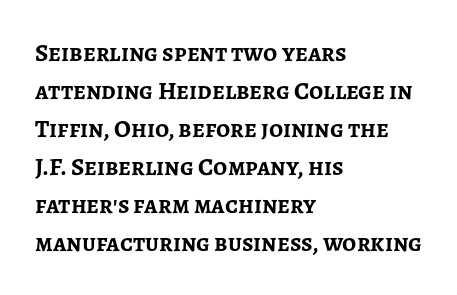
{"italic": "no", "bold": "yes", "underline": "no", "align": "left", "line_spacing": "normal", "line_spacing_ratio": 1.52, "letter_spacing": "normal", "letter_spacing_em": 0.0, "glyph_px": 25}
